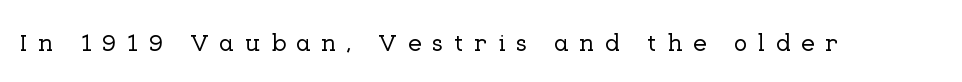
{"italic": "no", "underline": "no", "letter_spacing": "wide", "letter_spacing_em": 0.42, "glyph_px": 25}
